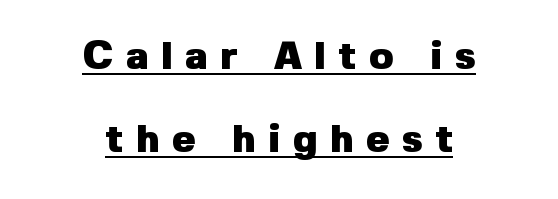
This is sans-serif lettering, the kind often seen on screens and signage. One-word summary of the alignment: center. You could not count columns in this text — the font is proportionally spaced. These words are printed bold, with thick strokes throughout. If you drew a line through each stem, it would be perfectly vertical.
